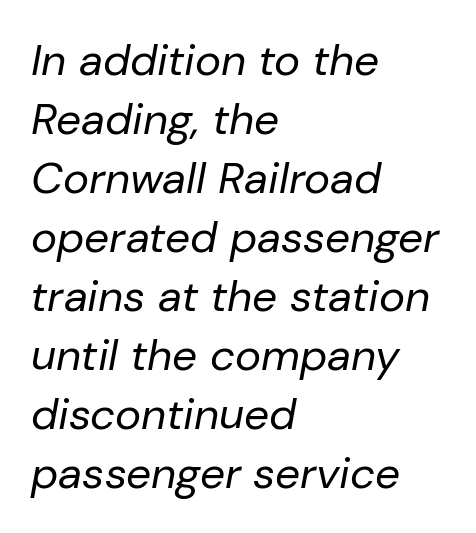
Q: Is the text bold? A: No.
Q: Is the text italic (slanted)? A: Yes, it leans right by about 10 degrees.
Q: Is the text underlined? A: No.
Q: How is the paragraph aligned? A: Left-aligned.
Q: Is the spacing between letters normal or unusually wide? A: Normal.
Q: Is the spacing between lines tight, normal or loose? A: Normal.
Q: Width (condensed, normal, or wide)? A: Normal.
Q: Stroke contrast? A: Low.
Q: x-height? A: Medium.
Q: Monospaced? A: No.
